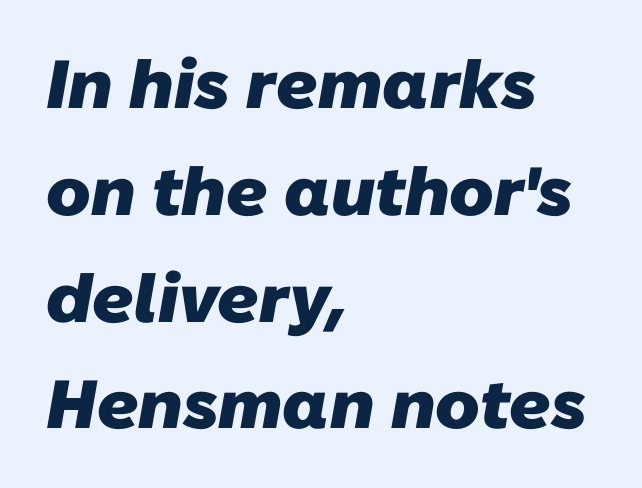
{"serif": "no", "bold": "yes", "weight": "heavy", "width": "normal", "stroke_contrast": "low", "x_height": "medium", "monospaced": "no", "underline": "no", "align": "left", "line_spacing": "normal", "line_spacing_ratio": 1.57, "letter_spacing": "normal", "letter_spacing_em": 0.0, "glyph_px": 68}
